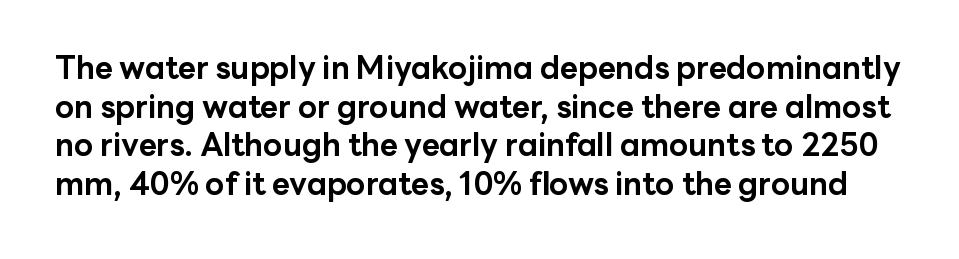
{"serif": "no", "italic": "no", "bold": "yes", "weight": "bold", "width": "normal", "stroke_contrast": "low", "x_height": "medium", "monospaced": "no", "underline": "no", "line_spacing": "normal", "line_spacing_ratio": 1.25, "letter_spacing": "normal", "letter_spacing_em": 0.0, "glyph_px": 31}
